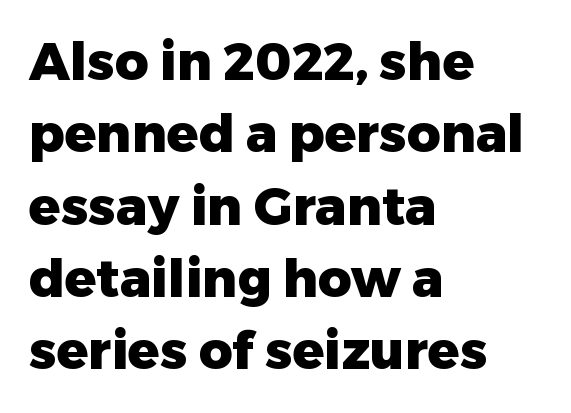
The image shows 52 px heavy sans-serif type, upright; set left-aligned, normal line spacing (1.39x), normal letter spacing, not underlined; low stroke contrast and a medium x-height.
